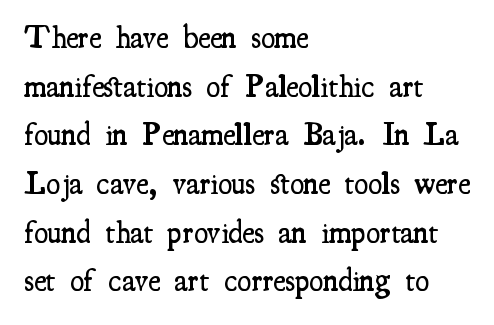
{"serif": "yes", "italic": "no", "bold": "semi", "weight": "semibold", "width": "condensed", "stroke_contrast": "medium", "x_height": "small", "monospaced": "no", "underline": "no", "align": "left", "line_spacing": "normal", "line_spacing_ratio": 1.52, "letter_spacing": "normal", "letter_spacing_em": 0.0, "glyph_px": 32}
